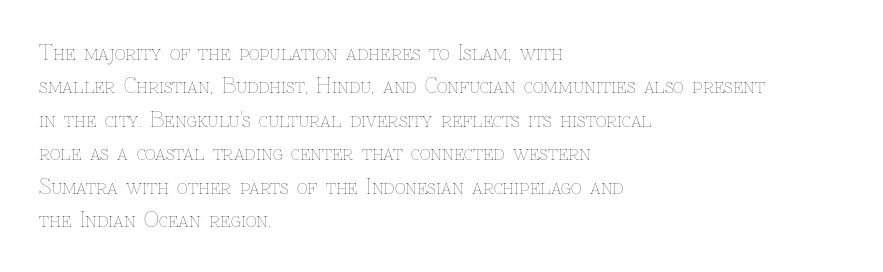
{"italic": "no", "bold": "no", "underline": "no", "align": "left", "line_spacing": "normal", "line_spacing_ratio": 1.59, "letter_spacing": "normal", "letter_spacing_em": 0.0, "glyph_px": 21}
